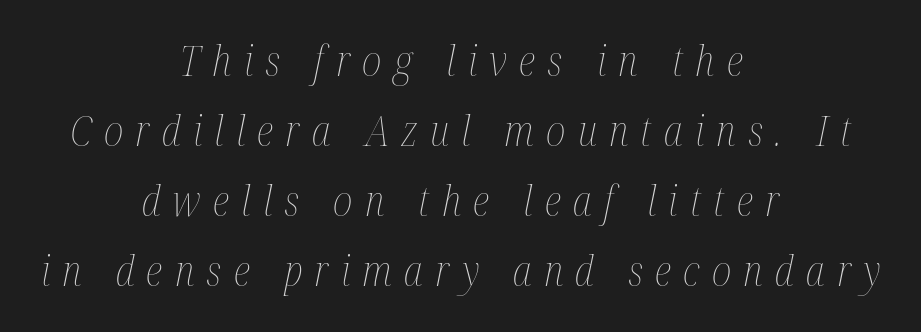
{"italic": "yes", "lean": "right", "slant_degrees": 12, "bold": "no", "weight": "thin", "width": "condensed", "stroke_contrast": "medium", "x_height": "medium", "monospaced": "no", "underline": "no", "align": "center", "line_spacing_ratio": 1.71, "letter_spacing": "wide", "letter_spacing_em": 0.3, "glyph_px": 41}
